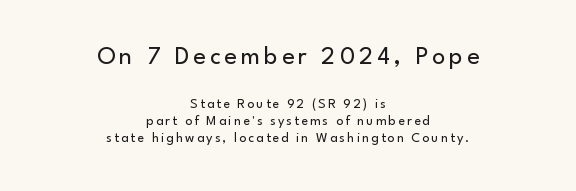
Q: Is the text bold? A: No.
Q: Is the text italic (slanted)? A: No, it is upright.
Q: Is the text underlined? A: No.
Q: How is the paragraph aligned? A: Centered.
Q: Which block of text is set in a larger size, the first (top) or the second (bottom)? A: The first (top) one.
